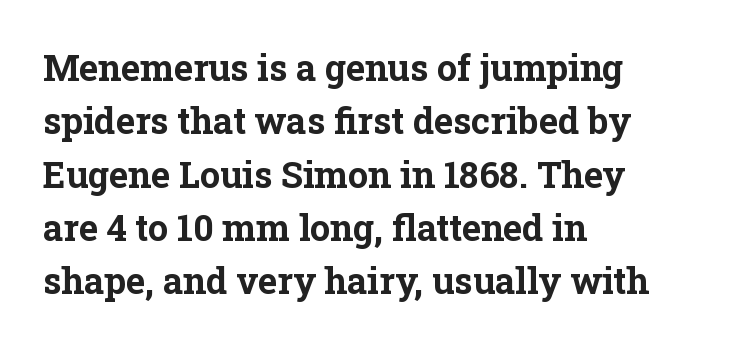
{"serif": "yes", "italic": "no", "bold": "yes", "weight": "bold", "width": "normal", "stroke_contrast": "low", "x_height": "medium", "monospaced": "no", "underline": "no", "align": "left", "line_spacing": "normal", "line_spacing_ratio": 1.48, "letter_spacing": "normal", "letter_spacing_em": 0.0, "glyph_px": 36}
